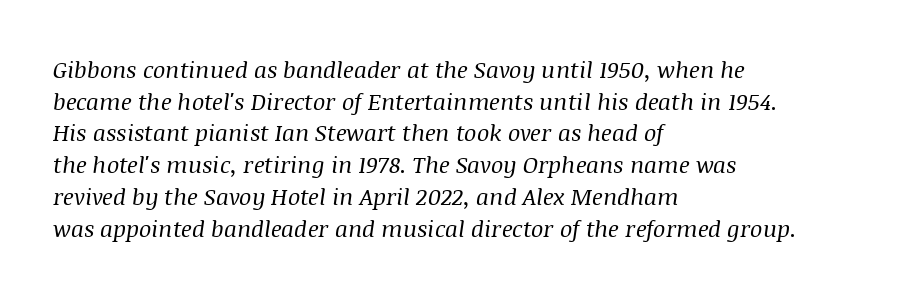
The image shows 23 px text type, italic (leaning right); set left-aligned, normal line spacing (1.38x), normal letter spacing, not underlined.
